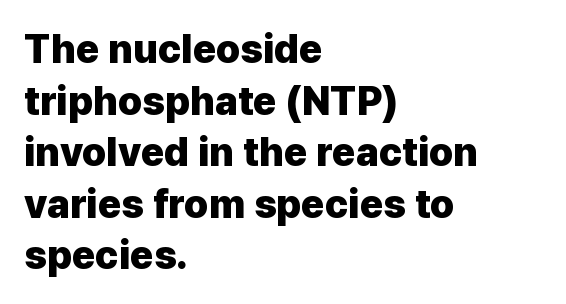
Rows of type keep a routine distance in the vertical direction. To sum up the face: it is a sans, with no serifs. The passage shown is not underscored anywhere. The rendering anchors every line to the left-hand side.
